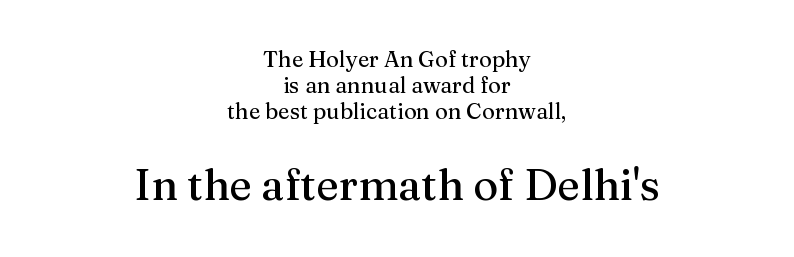
The image shows 43 px serif type, upright; set centered, line spacing 1.18x, normal letter spacing, not underlined; the second (bottom) block is 1.95x larger; medium stroke contrast and a medium x-height.
